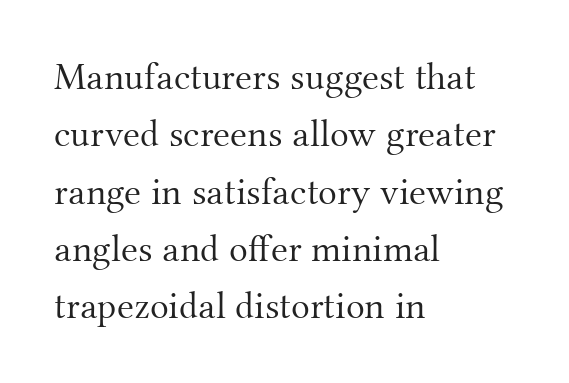
Q: Is the text bold? A: No.
Q: Is the text italic (slanted)? A: No, it is upright.
Q: Is the typeface a serif or a sans-serif typeface? A: Serif.
Q: Is the text underlined? A: No.
Q: How is the paragraph aligned? A: Left-aligned.
Q: Is the spacing between letters normal or unusually wide? A: Normal.
Q: Is the spacing between lines tight, normal or loose? A: Normal.
Q: Width (condensed, normal, or wide)? A: Normal.
Q: Stroke contrast? A: Medium.
Q: x-height? A: Small.
Q: Monospaced? A: No.
